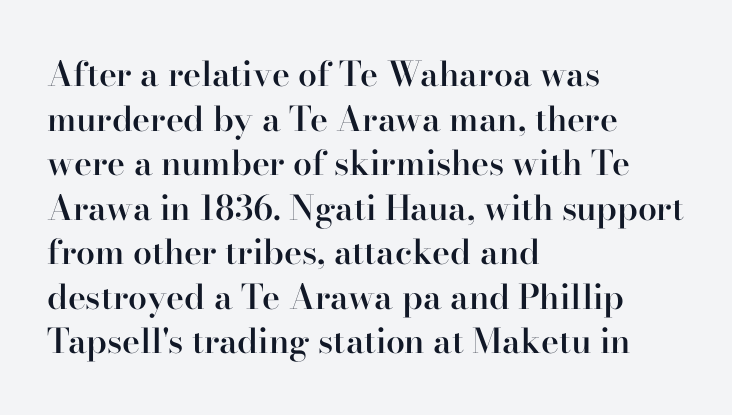
The text was rendered using a seriffed face with decorative stroke endings. Caption: multi-line text, flush left, ragged right. Underline: absent. Leading matches the norm, producing a regular column. The letters sit at their default tracking, neither squeezed nor spread.
